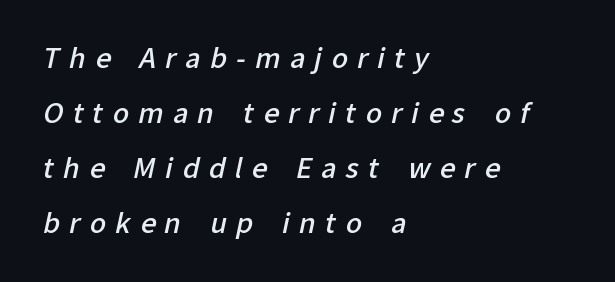
The image shows 27 px text type; set left-aligned, loose line spacing (2.04x), unusually wide letter spacing (+0.34 em), not underlined.
